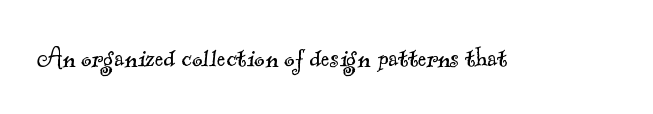
{"serif": "yes", "bold": "no", "weight": "light", "width": "normal", "x_height": "small", "monospaced": "no", "underline": "no", "letter_spacing": "normal", "letter_spacing_em": 0.0, "glyph_px": 32}
